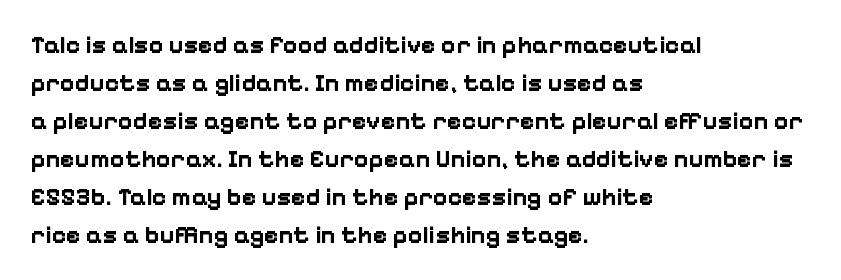
Leftover space on each line is placed entirely after the last word. Normally led — the rows are evenly, conventionally spaced. Type without underlining. Here the glyphs are tracked normally, forming tight word shapes.
